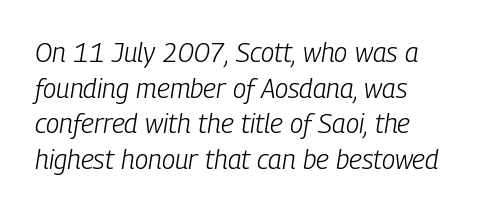
Q: Is the text bold? A: No.
Q: Is the text italic (slanted)? A: Yes, it leans right by about 9 degrees.
Q: Is the text underlined? A: No.
Q: How is the paragraph aligned? A: Left-aligned.
Q: Is the spacing between letters normal or unusually wide? A: Normal.
Q: Is the spacing between lines tight, normal or loose? A: Normal.
